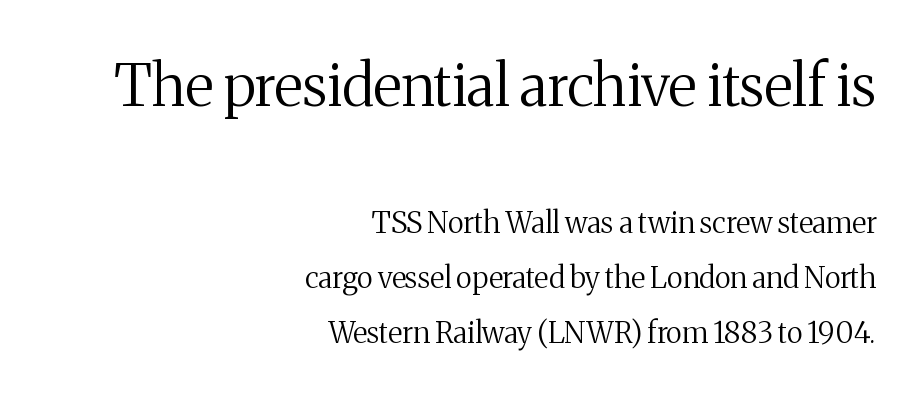
{"serif": "yes", "italic": "no", "bold": "no", "weight": "regular", "width": "normal", "stroke_contrast": "medium", "x_height": "medium", "monospaced": "no", "underline": "no", "align": "right", "line_spacing_ratio": 1.89, "letter_spacing": "normal", "letter_spacing_em": 0.0, "larger_block": "first", "size_ratio": 2.0, "glyph_px": 58}
